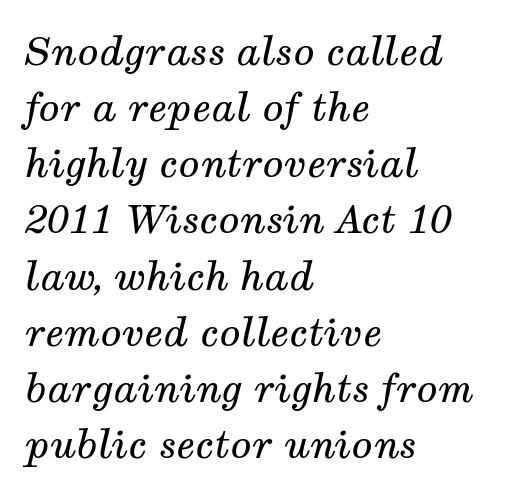
{"serif": "yes", "italic": "yes", "lean": "right", "slant_degrees": 12, "bold": "no", "weight": "regular", "width": "normal", "stroke_contrast": "medium", "x_height": "medium", "monospaced": "no", "underline": "no", "align": "left", "line_spacing": "normal", "line_spacing_ratio": 1.44, "letter_spacing": "normal", "letter_spacing_em": 0.0, "glyph_px": 39}
